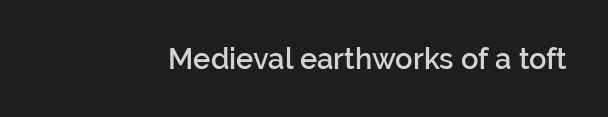
The image shows 29 px semibold sans-serif type, upright; set normal letter spacing, not underlined; low stroke contrast and a medium x-height.
